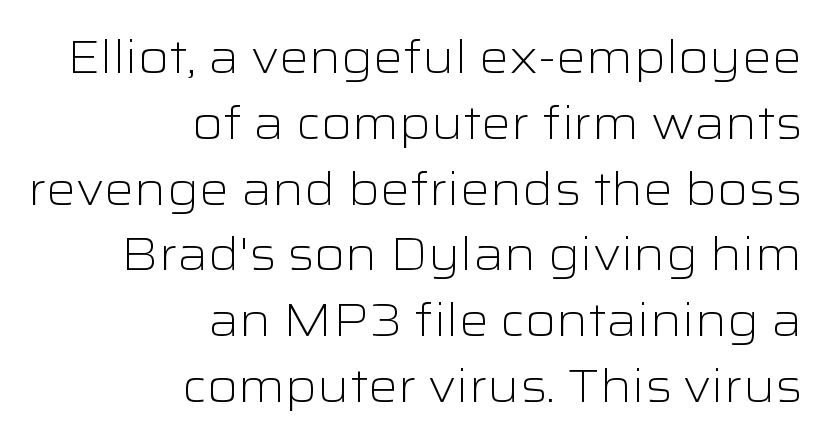
{"serif": "no", "italic": "no", "bold": "no", "weight": "light", "width": "wide", "stroke_contrast": "low", "x_height": "medium", "monospaced": "no", "underline": "no", "align": "right", "line_spacing": "normal", "line_spacing_ratio": 1.4, "letter_spacing": "normal", "letter_spacing_em": 0.0, "glyph_px": 47}
